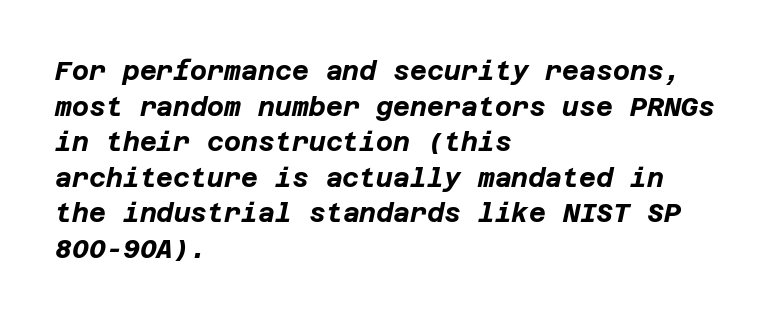
The image shows 26 px bold type, italic (leaning right); set left-aligned, normal line spacing (1.37x), normal letter spacing, not underlined.
